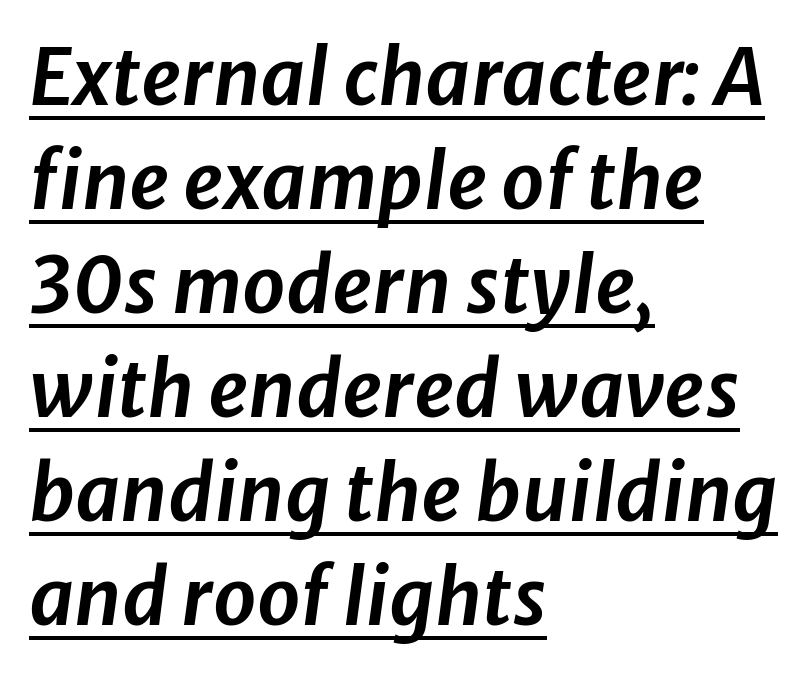
It's the slanting kind of type. Reading down the column, the eye jumps a familiar distance to each next line. A rule runs beneath these lines of type. Is the block centered? No — it sits flush against the left margin. Glyph-to-glyph distance matches everyday printed text.
